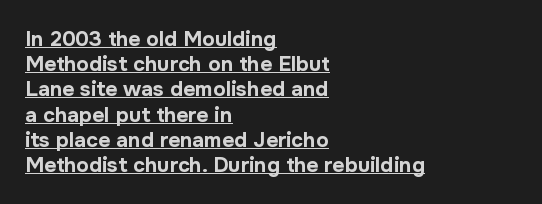
If you drew a line through each stem, it would be perfectly vertical. The paragraph shown leans on its left margin. Does the weight exceed regular? Yes, all the way to bold. Every word sits above its own underline.
